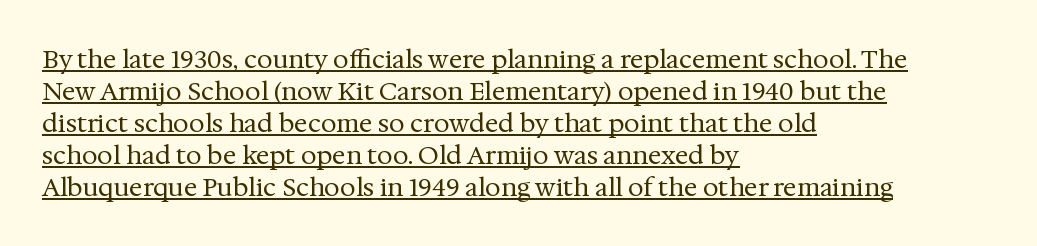
A typesetter would call this leading conventional body-copy spacing. Ordinary non-slanted type is in use. Honestly, the underline is the first thing you notice here. Ink coverage per letter is moderate at most. Left-aligned paragraph, ragged on the right.
